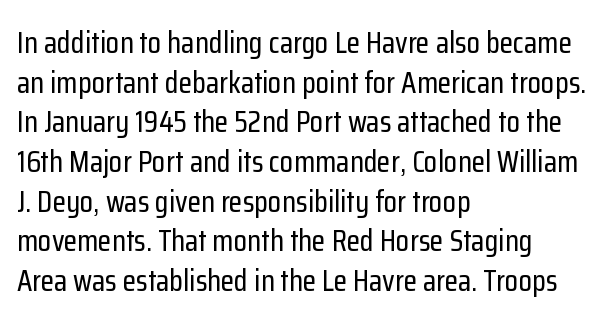
The image shows 31 px condensed sans-serif type, upright; set left-aligned, normal line spacing (1.28x), normal letter spacing, not underlined; low stroke contrast and a medium x-height.
